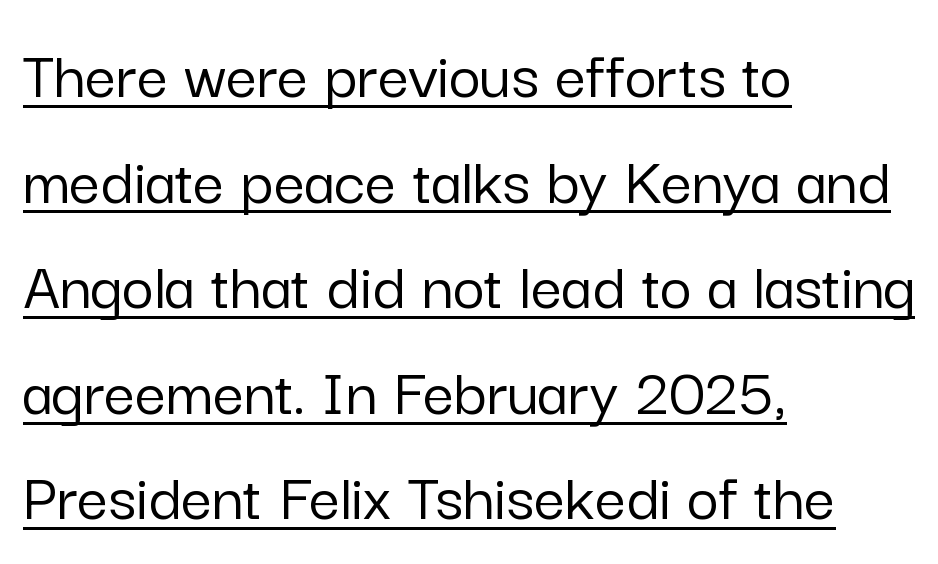
Q: Is the text italic (slanted)? A: No, it is upright.
Q: Is the typeface a serif or a sans-serif typeface? A: Sans-serif.
Q: Is the text underlined? A: Yes.
Q: How is the paragraph aligned? A: Left-aligned.
Q: Is the spacing between letters normal or unusually wide? A: Normal.
Q: Is the spacing between lines tight, normal or loose? A: Normal.
Q: Width (condensed, normal, or wide)? A: Normal.
Q: Stroke contrast? A: Low.
Q: x-height? A: Medium.
Q: Monospaced? A: No.
